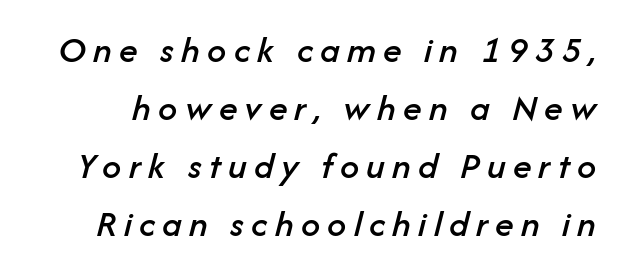
The rendering uses natural spacing where letterforms have individual widths. Rendered with sloped, italic letterforms. Glance below the letters and you will spot only blank space. How would I describe the line gaps? Plain and ordinary.
